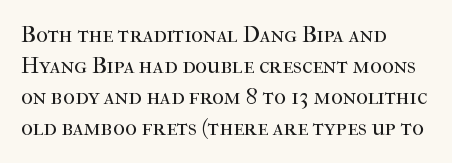
{"italic": "no", "bold": "no", "underline": "no", "align": "left", "line_spacing": "normal", "line_spacing_ratio": 1.35, "letter_spacing": "normal", "letter_spacing_em": 0.0, "glyph_px": 23}
